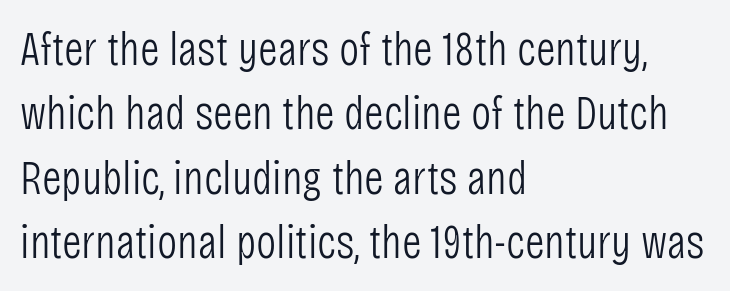
The image shows 48 px light, condensed sans-serif type, upright; set left-aligned, normal line spacing (1.34x), normal letter spacing, not underlined; low stroke contrast and a large x-height.
